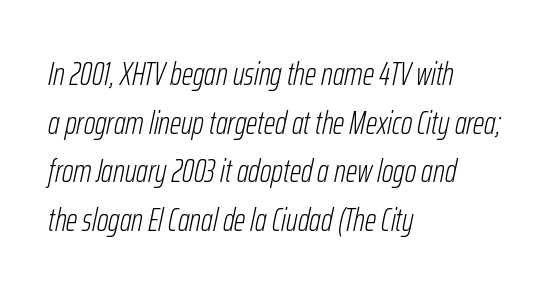
The image shows 32 px light, condensed type, italic (leaning right); set left-aligned, normal line spacing (1.52x), normal letter spacing, not underlined; low stroke contrast and a medium x-height.
